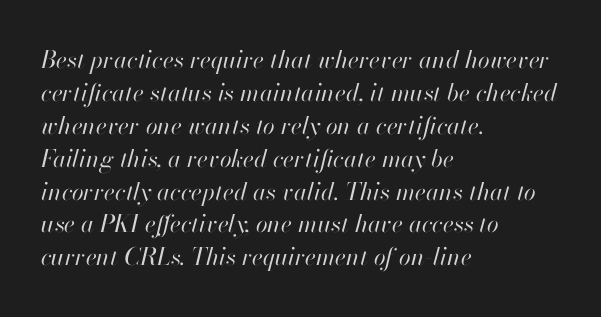
{"italic": "yes", "lean": "right", "slant_degrees": 13, "bold": "no", "underline": "no", "align": "left", "line_spacing": "normal", "line_spacing_ratio": 1.37, "letter_spacing": "normal", "letter_spacing_em": 0.0, "glyph_px": 24}
